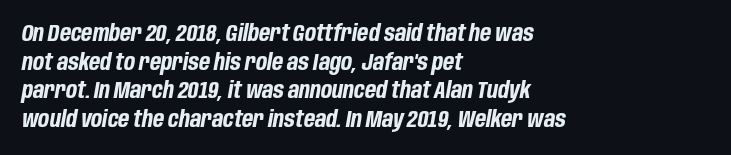
{"italic": "yes", "lean": "right", "slant_degrees": 10, "bold": "yes", "underline": "no", "align": "left", "line_spacing_ratio": 1.24, "letter_spacing": "normal", "letter_spacing_em": 0.0, "glyph_px": 23}
